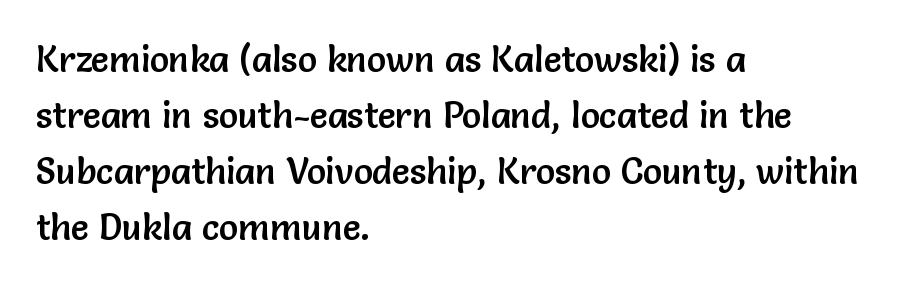
The specimen omits any rule beneath the text block's lines. Standard letterfit; no display-style spreading of the glyphs. Unlike italic type, these characters show no tilt at all. A typesetter would call this proportional, since set widths differ per character. Rows of type keep a routine distance in the vertical direction. Is the block centered? No — it sits flush against the left margin.
